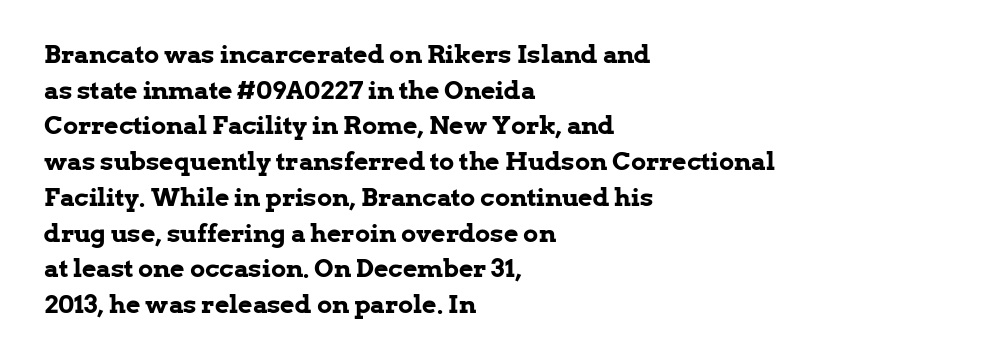
This rendering leaves character spacing at its baseline value. Any mark beneath the type? The region is blank. This is roman type, the default non-slanted kind. Pretty heavy lettering here — definitely bold. Notice how descenders clear the ascenders below comfortably — that's standard leading. All the whitespace from short lines collects on the right.
